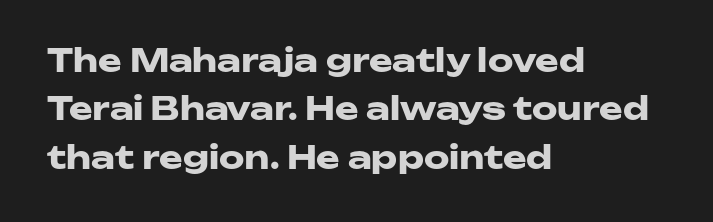
Q: Is the text bold? A: Yes.
Q: Is the text italic (slanted)? A: No, it is upright.
Q: Is the typeface a serif or a sans-serif typeface? A: Sans-serif.
Q: Is the text underlined? A: No.
Q: How is the paragraph aligned? A: Left-aligned.
Q: Is the spacing between letters normal or unusually wide? A: Normal.
Q: Is the spacing between lines tight, normal or loose? A: Normal.
Q: Width (condensed, normal, or wide)? A: Wide.
Q: Stroke contrast? A: Low.
Q: x-height? A: Medium.
Q: Monospaced? A: No.
